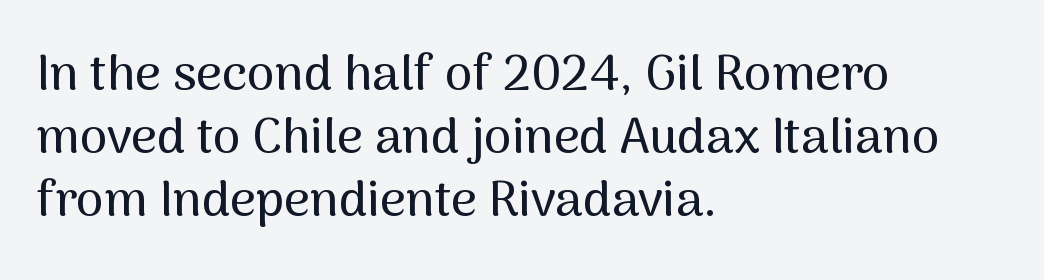
Words appear dense and cohesive because spacing is normal. Looks like regular typesetting: each glyph gets only the width it needs. Short and long lines alike share a common starting point at left. The face used here is a sans, in the tradition of grotesques and geometrics. Check the space under the baseline: it is left empty. No italicization has been applied; the sample stays upright.
